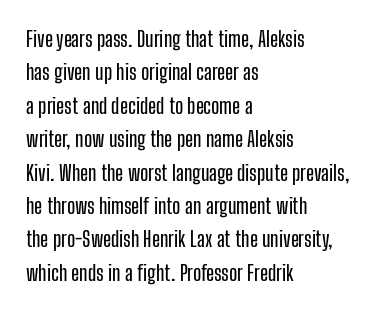
Nobody drew a line under any word here. A student would call this left alignment; a typographer would say flush left, rag right. Rendered with straight, roman letterforms. In terms of leading, this rendering sits right in the middle. Characters follow at the spacing the type designer built in.
